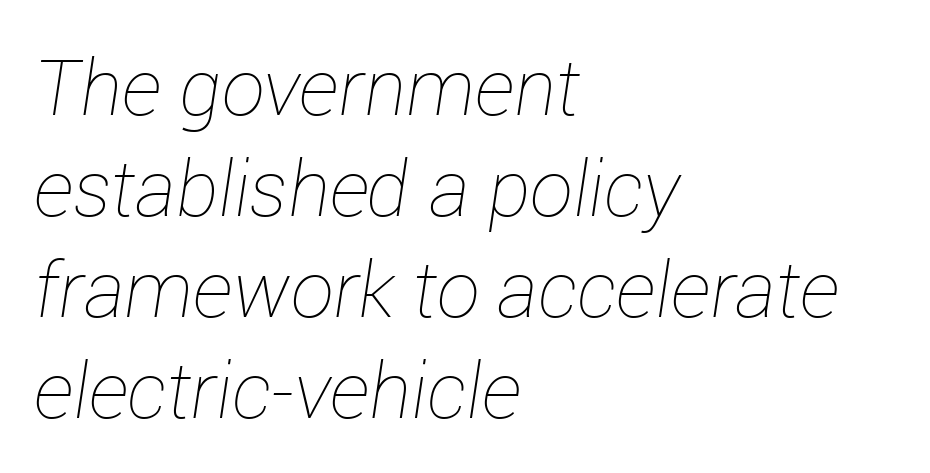
Q: Is the text bold? A: No.
Q: Is the text italic (slanted)? A: Yes, it leans right by about 12 degrees.
Q: Is the text underlined? A: No.
Q: How is the paragraph aligned? A: Left-aligned.
Q: Is the spacing between letters normal or unusually wide? A: Normal.
Q: Is the spacing between lines tight, normal or loose? A: Normal.
Q: Width (condensed, normal, or wide)? A: Normal.
Q: Stroke contrast? A: Low.
Q: x-height? A: Medium.
Q: Monospaced? A: No.
